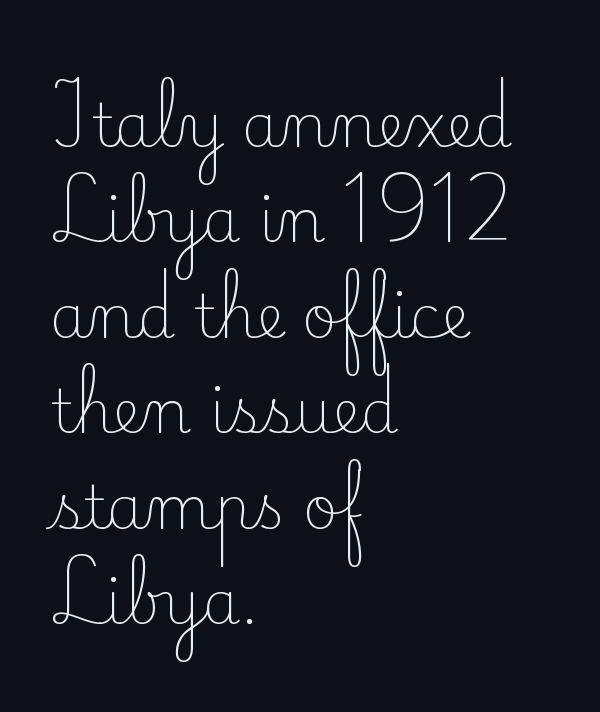
The image shows 60 px light serif type, upright; set left-aligned, normal line spacing (1.59x), normal letter spacing, not underlined; low stroke contrast and a small x-height.
